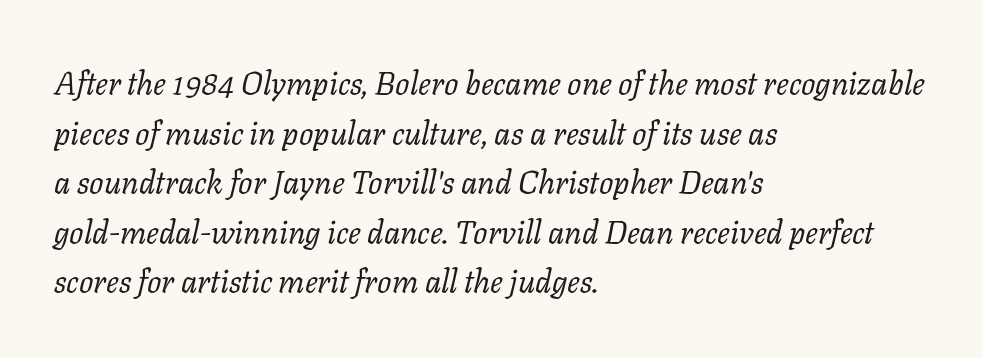
Q: Is the text bold? A: No.
Q: Is the text italic (slanted)? A: Yes, it leans right by about 11 degrees.
Q: Is the typeface a serif or a sans-serif typeface? A: Serif.
Q: Is the text underlined? A: No.
Q: How is the paragraph aligned? A: Left-aligned.
Q: Is the spacing between letters normal or unusually wide? A: Normal.
Q: Is the spacing between lines tight, normal or loose? A: Normal.
Q: Width (condensed, normal, or wide)? A: Normal.
Q: Stroke contrast? A: Low.
Q: x-height? A: Medium.
Q: Monospaced? A: No.
